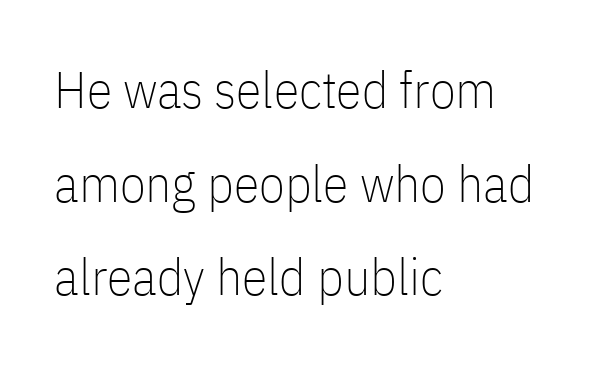
{"serif": "no", "italic": "no", "bold": "no", "weight": "thin", "width": "condensed", "stroke_contrast": "low", "x_height": "medium", "monospaced": "no", "underline": "no", "align": "left", "line_spacing_ratio": 1.8, "letter_spacing": "normal", "letter_spacing_em": 0.0, "glyph_px": 52}
